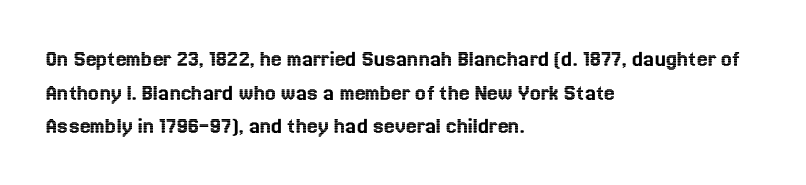
The image shows 24 px text type, upright; set left-aligned, normal line spacing (1.4x), normal letter spacing, not underlined.
